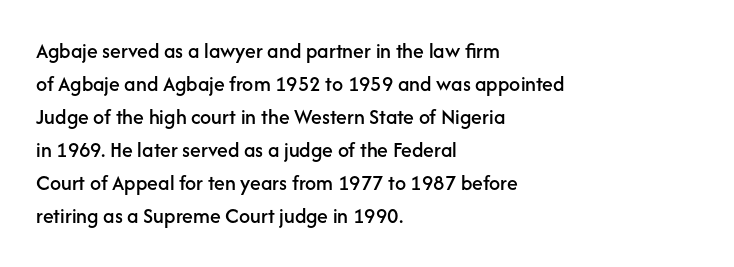
{"italic": "no", "underline": "no", "align": "left", "line_spacing": "normal", "line_spacing_ratio": 1.5, "letter_spacing": "normal", "letter_spacing_em": 0.0, "glyph_px": 22}
